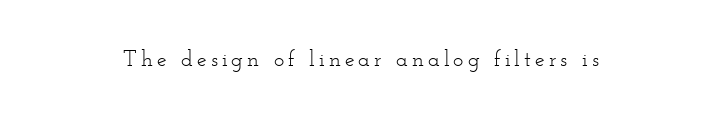
{"italic": "no", "bold": "no", "underline": "no", "glyph_px": 22}
